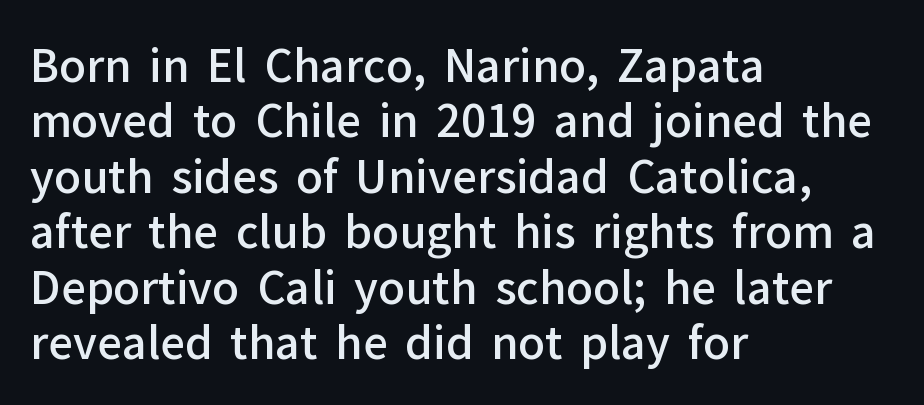
The line-height multiplier appears to be the usual default. Font category for this specimen: sans-serif. Is this a fixed-width face? No — the glyphs have proportional, varying widths. Honestly, the letter spacing is just normal — you wouldn't notice it. Notice how the stems are strictly vertical — no italics here. The area under the type is left untouched.
